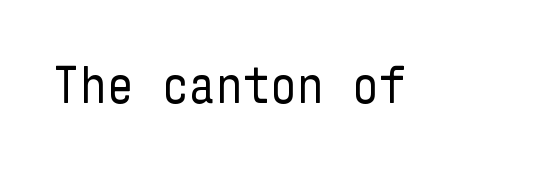
Q: Is the text bold? A: No.
Q: Is the text italic (slanted)? A: No, it is upright.
Q: Is the typeface a serif or a sans-serif typeface? A: Sans-serif.
Q: Is the text underlined? A: No.
Q: Is the spacing between letters normal or unusually wide? A: Normal.
Q: Width (condensed, normal, or wide)? A: Condensed.
Q: Stroke contrast? A: Low.
Q: x-height? A: Medium.
